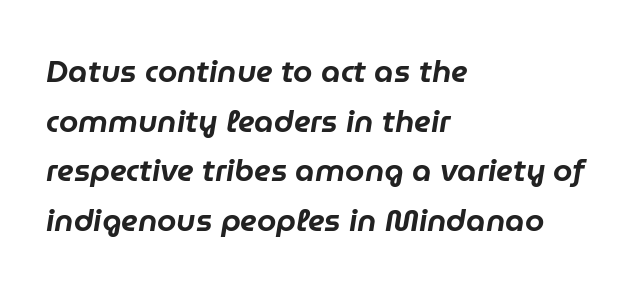
Q: Is the text italic (slanted)? A: Yes, it leans right by about 9 degrees.
Q: Is the text underlined? A: No.
Q: How is the paragraph aligned? A: Left-aligned.
Q: Is the spacing between letters normal or unusually wide? A: Normal.
Q: Is the spacing between lines tight, normal or loose? A: Normal.
Q: Width (condensed, normal, or wide)? A: Normal.
Q: Stroke contrast? A: Low.
Q: x-height? A: Medium.
Q: Monospaced? A: No.
